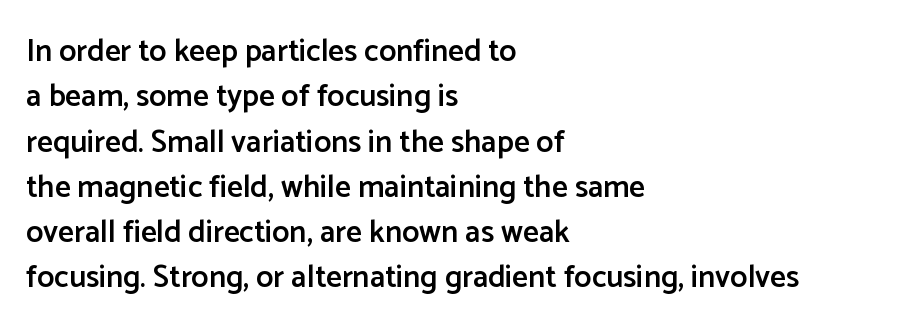
{"serif": "no", "italic": "no", "bold": "semi", "weight": "semibold", "width": "normal", "stroke_contrast": "low", "x_height": "medium", "monospaced": "no", "underline": "no", "align": "left", "line_spacing": "normal", "line_spacing_ratio": 1.46, "letter_spacing": "normal", "letter_spacing_em": 0.0, "glyph_px": 31}
